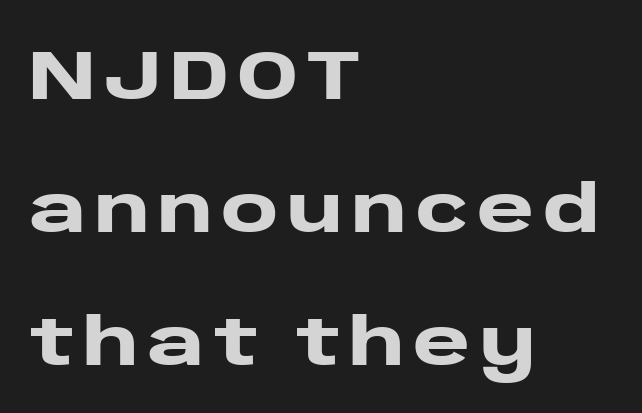
The image shows 69 px heavy, wide sans-serif type, upright; set left-aligned, loose line spacing (1.93x), not underlined; low stroke contrast and a large x-height.
